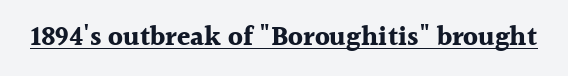
The image shows 27 px bold type, upright; set normal letter spacing, underlined.
